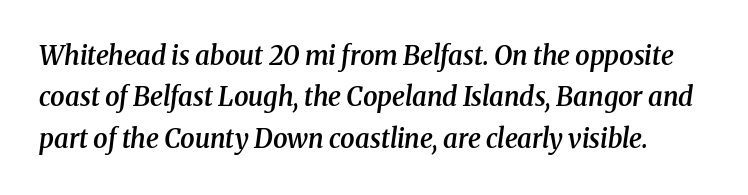
Q: Is the text bold? A: Semi-bold.
Q: Is the text italic (slanted)? A: Yes, it leans right by about 8 degrees.
Q: Is the text underlined? A: No.
Q: Is the spacing between letters normal or unusually wide? A: Normal.
Q: Is the spacing between lines tight, normal or loose? A: Normal.
